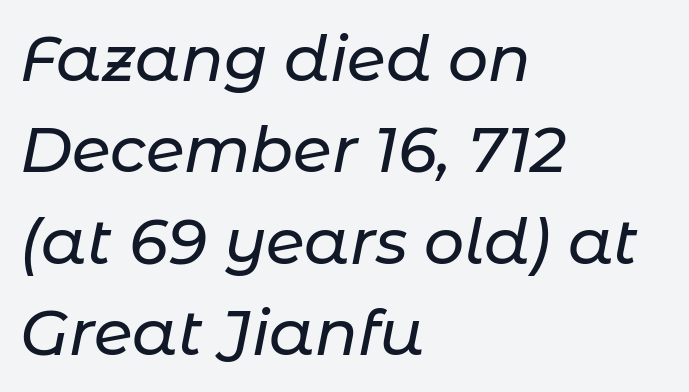
Do the characters align in a grid? No, the font is proportional. A typesetter would mark this as italic. Normally led — the rows are evenly, conventionally spaced. Leftover space on each line is placed entirely after the last word.
